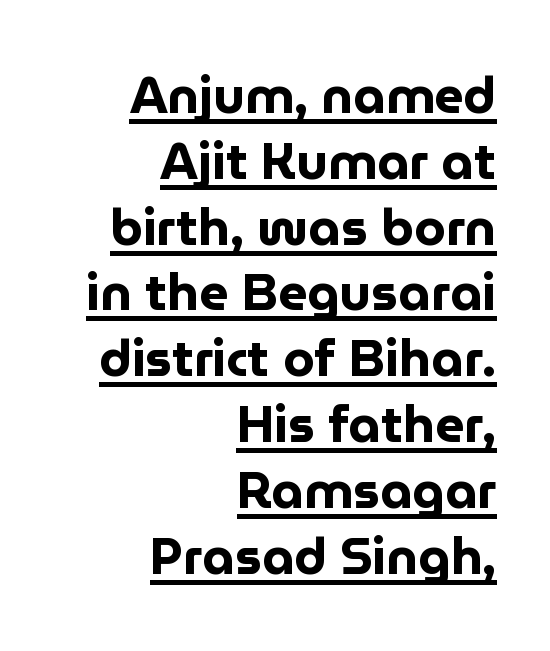
The image shows 51 px bold sans-serif type, upright; set right-aligned, normal line spacing (1.29x), normal letter spacing, underlined; low stroke contrast and a medium x-height.
